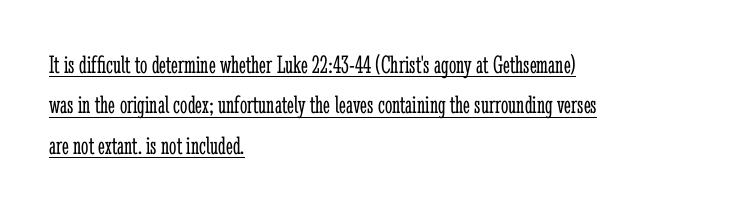
Vertical stems look standard width or narrower in stroke. Looks like someone drew a line under every word here. A normal amount of white space separates one row of letters from the next. One-word summary of the alignment: left. No italicization has been applied; the sample stays upright. In terms of letterspacing, this is plain default setting.
